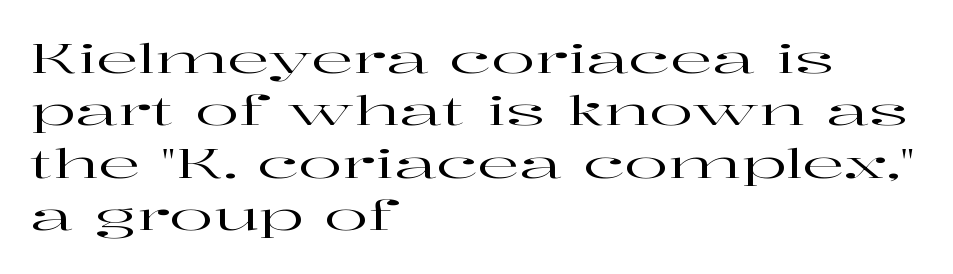
Q: Is the text italic (slanted)? A: No, it is upright.
Q: Is the typeface a serif or a sans-serif typeface? A: Serif.
Q: Is the text underlined? A: No.
Q: How is the paragraph aligned? A: Left-aligned.
Q: Is the spacing between letters normal or unusually wide? A: Normal.
Q: Is the spacing between lines tight, normal or loose? A: Normal.
Q: Width (condensed, normal, or wide)? A: Wide.
Q: Stroke contrast? A: High.
Q: x-height? A: Medium.
Q: Monospaced? A: No.
